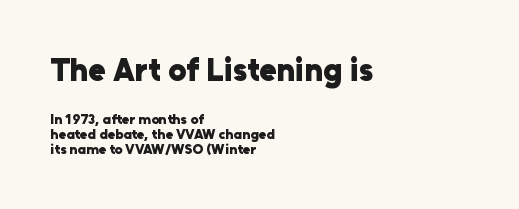
The block sitting higher on the canvas is the one with enlarged characters. Classification — sans serif. Every row of glyphs begins at an identical x-position on the left. Varying glyph widths throughout — classic text-font behaviour. Tall strokes in this sample are plumb rather than angled. Characters follow at the spacing the type designer built in.
